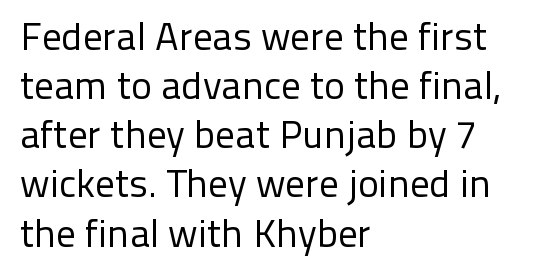
{"serif": "no", "italic": "no", "bold": "no", "weight": "regular", "width": "normal", "stroke_contrast": "low", "x_height": "medium", "monospaced": "no", "underline": "no", "align": "left", "line_spacing": "normal", "line_spacing_ratio": 1.26, "letter_spacing": "normal", "letter_spacing_em": 0.0, "glyph_px": 39}
